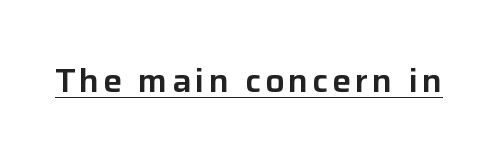
The image shows 32 px sans-serif type, upright; set underlined; low stroke contrast and a medium x-height.
